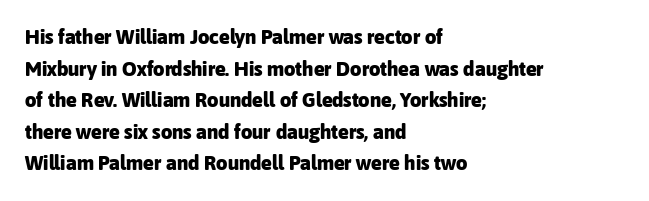
{"italic": "no", "bold": "yes", "underline": "no", "align": "left", "line_spacing": "normal", "line_spacing_ratio": 1.58, "letter_spacing": "normal", "letter_spacing_em": 0.0, "glyph_px": 20}
